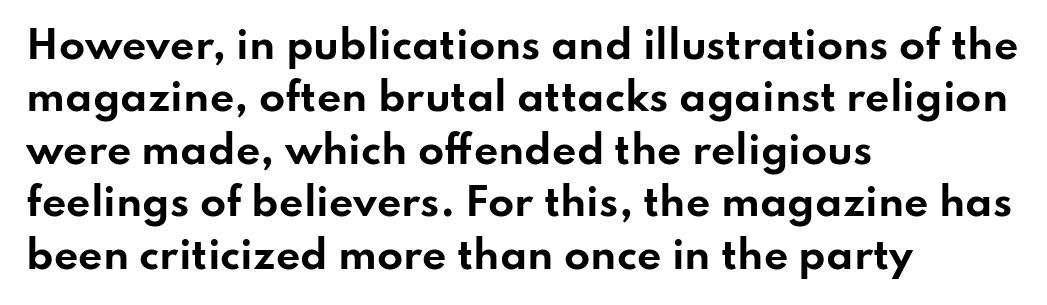
{"serif": "no", "italic": "no", "bold": "yes", "weight": "bold", "width": "wide", "stroke_contrast": "low", "x_height": "small", "monospaced": "no", "underline": "no", "align": "left", "line_spacing": "normal", "line_spacing_ratio": 1.38, "letter_spacing": "normal", "letter_spacing_em": 0.0, "glyph_px": 38}
